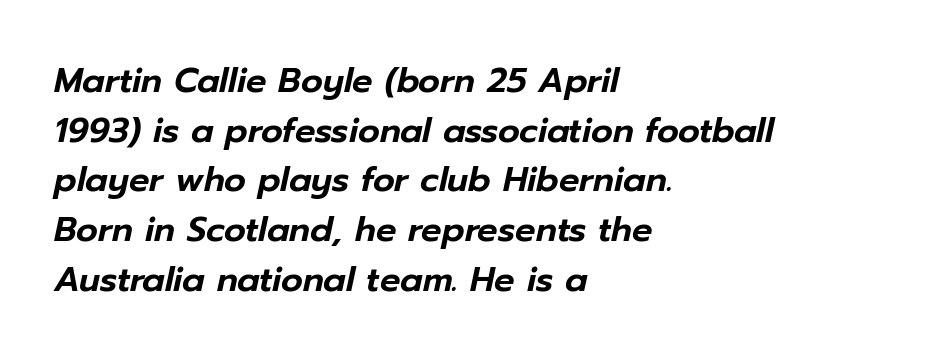
{"italic": "yes", "lean": "right", "slant_degrees": 12, "width": "normal", "stroke_contrast": "low", "x_height": "medium", "monospaced": "no", "underline": "no", "align": "left", "line_spacing": "normal", "line_spacing_ratio": 1.46, "letter_spacing": "normal", "letter_spacing_em": 0.0, "glyph_px": 34}
